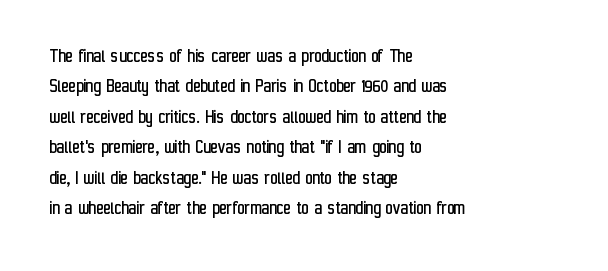
{"italic": "no", "bold": "no", "underline": "no", "align": "left", "line_spacing": "normal", "line_spacing_ratio": 1.52, "letter_spacing": "normal", "letter_spacing_em": 0.0, "glyph_px": 20}
